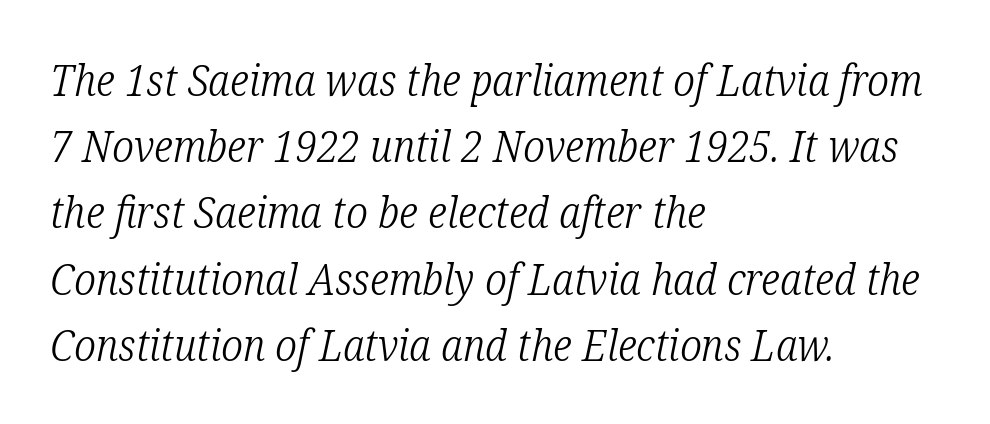
{"serif": "yes", "italic": "yes", "lean": "right", "slant_degrees": 12, "bold": "no", "weight": "light", "width": "condensed", "stroke_contrast": "low", "x_height": "medium", "monospaced": "no", "underline": "no", "align": "left", "line_spacing": "normal", "line_spacing_ratio": 1.54, "letter_spacing": "normal", "letter_spacing_em": 0.0, "glyph_px": 43}
